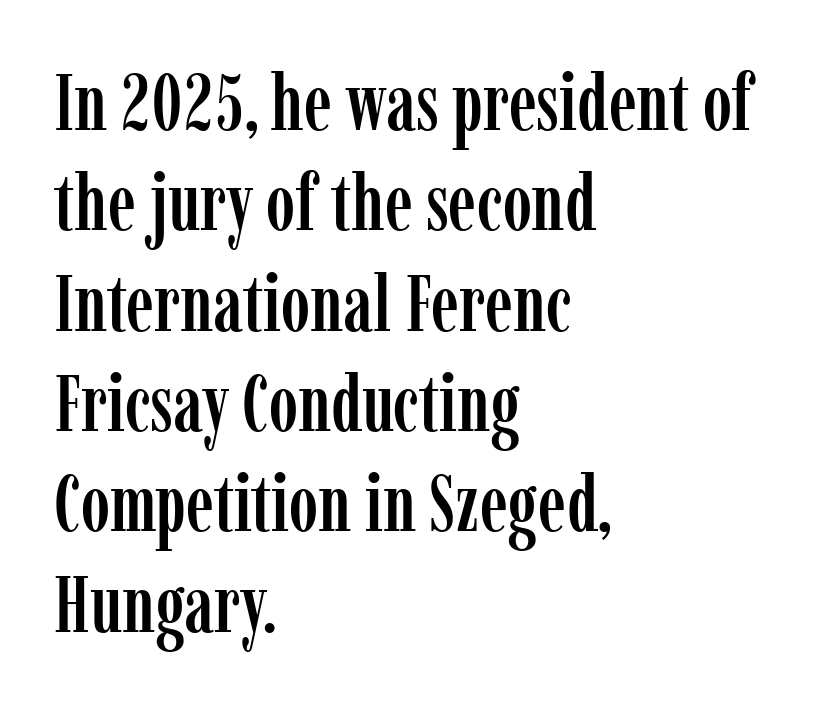
Looks like regular typesetting: each glyph gets only the width it needs. In terms of letterspacing, this is plain default setting. The leading is moderate, giving the passage an even texture. This rendering features lettering with no underline. Every stem runs plumb, perpendicular to the baseline. You can tell from the footed stems that serif type was used.
